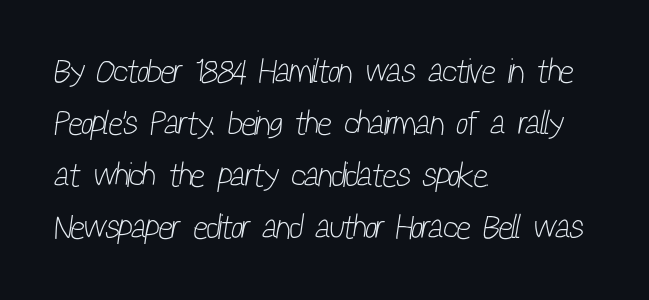
The image shows 34 px light, condensed sans-serif type; set left-aligned, normal line spacing (1.53x), normal letter spacing, not underlined; low stroke contrast and a medium x-height.
